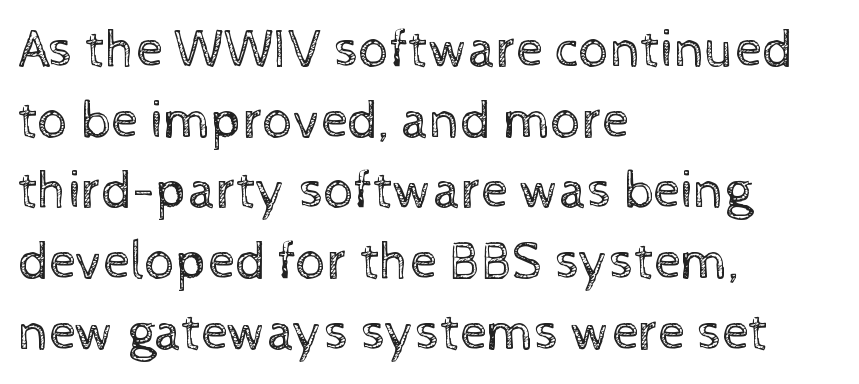
{"italic": "no", "bold": "no", "weight": "regular", "width": "normal", "x_height": "medium", "monospaced": "no", "underline": "no", "align": "left", "line_spacing": "normal", "line_spacing_ratio": 1.31, "letter_spacing": "normal", "letter_spacing_em": 0.0, "glyph_px": 54}
